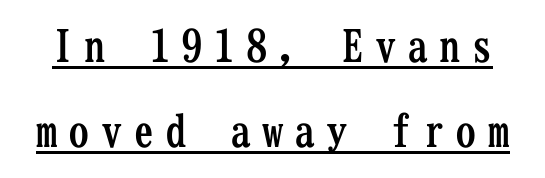
The image shows 43 px semibold, condensed serif type, upright, monospaced; set loose line spacing (1.98x), unusually wide letter spacing (+0.25 em), underlined; low stroke contrast and a medium x-height.
